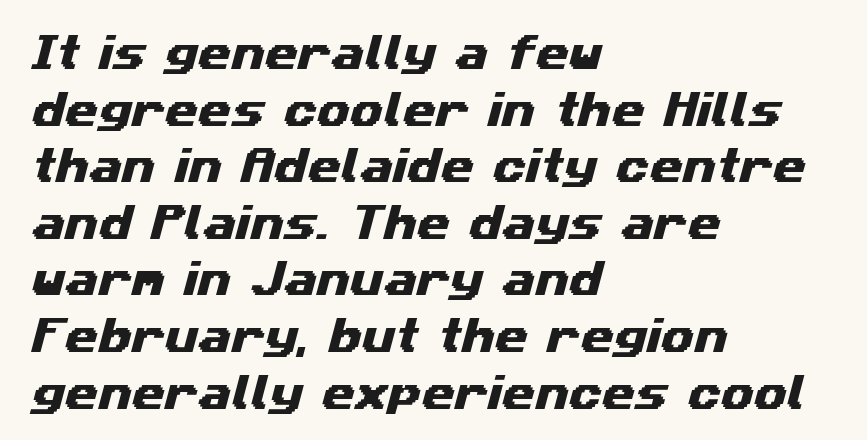
The image shows 38 px wide sans-serif type; set left-aligned, normal line spacing (1.49x), normal letter spacing, not underlined; medium stroke contrast and a medium x-height.
